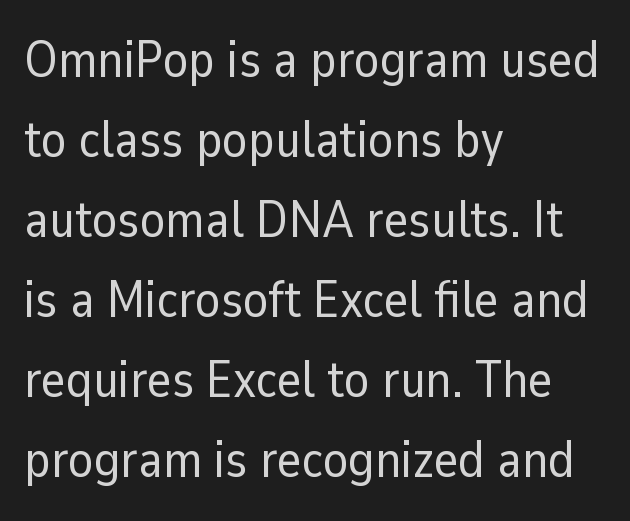
Q: Is the text bold? A: No.
Q: Is the text italic (slanted)? A: No, it is upright.
Q: Is the typeface a serif or a sans-serif typeface? A: Sans-serif.
Q: Is the text underlined? A: No.
Q: How is the paragraph aligned? A: Left-aligned.
Q: Is the spacing between letters normal or unusually wide? A: Normal.
Q: Is the spacing between lines tight, normal or loose? A: Normal.
Q: Width (condensed, normal, or wide)? A: Normal.
Q: Stroke contrast? A: Low.
Q: x-height? A: Medium.
Q: Monospaced? A: No.
